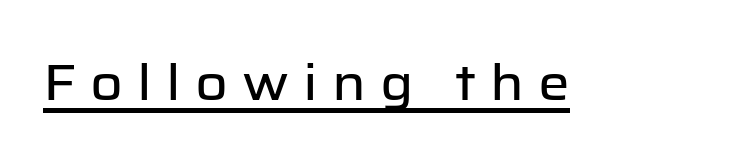
Serif or sans? Sans — the stroke terminals are bare. This is the regular roman posture of the typeface. Underline: present. The rendering uses natural spacing where letterforms have individual widths. Inter-character spacing is expanded well beyond the font's built-in metrics.
